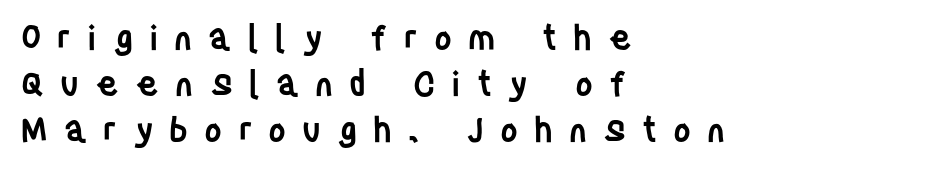
Do the characters align in a grid? No, the font is proportional. Between one letter and the next there's a generous, obvious gap. Descender tails drop into unmarked territory. Alignment: flush left. The face used here is a sans, in the tradition of grotesques and geometrics.
